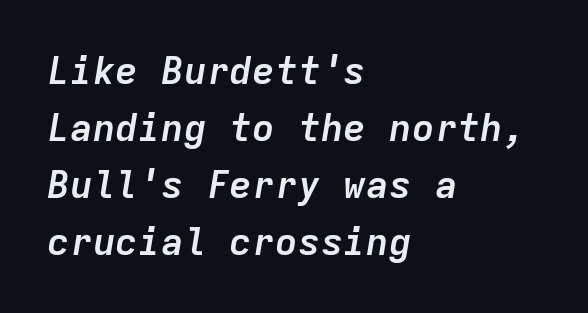
{"italic": "yes", "lean": "right", "slant_degrees": 9, "bold": "yes", "weight": "semibold", "width": "normal", "stroke_contrast": "low", "x_height": "medium", "monospaced": "yes", "underline": "no", "align": "left", "line_spacing": "normal", "line_spacing_ratio": 1.5, "letter_spacing": "normal", "letter_spacing_em": 0.0, "glyph_px": 38}
